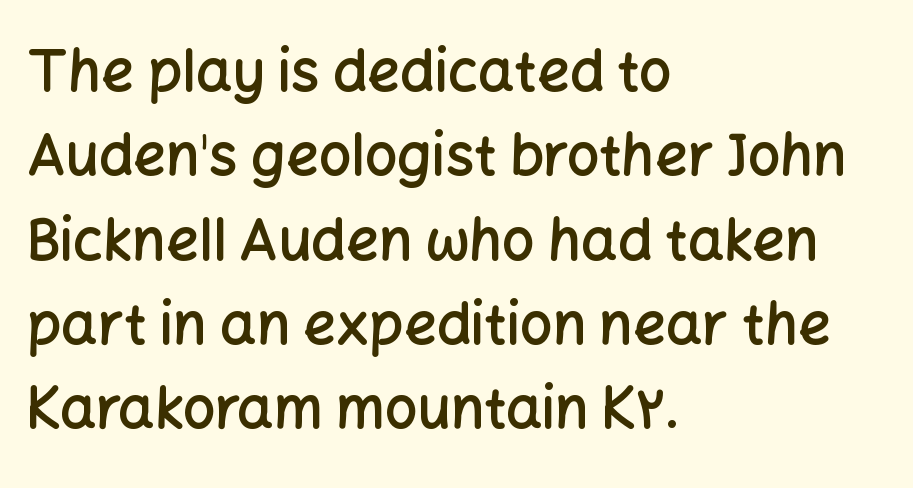
This rendering employs a face without finishing strokes, i.e., a sans-serif. These words are printed semibold, heavier than regular yet not bold. Proportional: the letters do not fall into vertical columns. These lines are set flush left with a ragged right edge. The specimen omits any rule beneath the text block's lines. Here the glyphs are tracked normally, forming tight word shapes.
